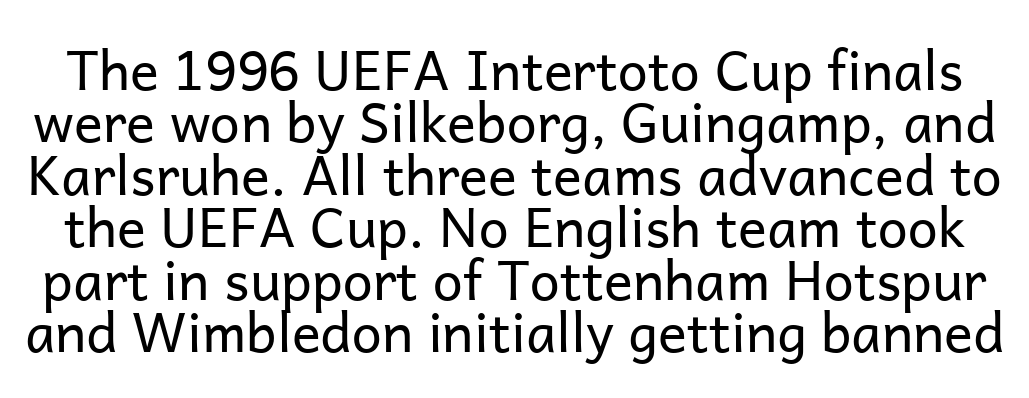
Q: Is the text bold? A: No.
Q: Is the text italic (slanted)? A: No, it is upright.
Q: Is the typeface a serif or a sans-serif typeface? A: Sans-serif.
Q: Is the text underlined? A: No.
Q: Is the spacing between letters normal or unusually wide? A: Normal.
Q: Is the spacing between lines tight, normal or loose? A: Tight.
Q: Width (condensed, normal, or wide)? A: Normal.
Q: Stroke contrast? A: Low.
Q: x-height? A: Medium.
Q: Monospaced? A: No.
